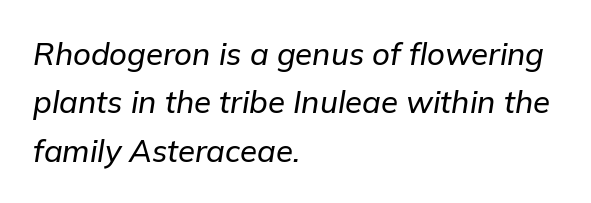
The image shows 31 px text type, italic (leaning right); set left-aligned, normal line spacing (1.56x), normal letter spacing, not underlined; low stroke contrast and a medium x-height.
